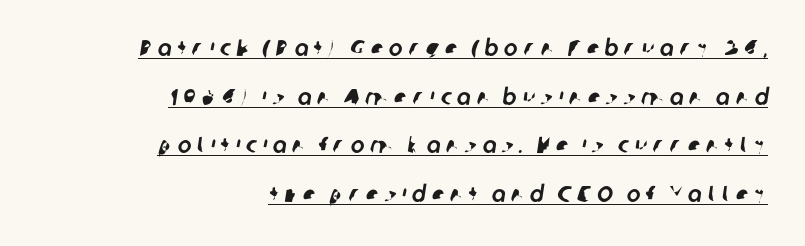
A continuous stroke trails under the words, as in a hyperlink. Compared with typical paragraphs, the rows here are farther apart. Horizontally, the lines are justified to the trailing edge only. Words appear elongated and porous because spacing is wide.
